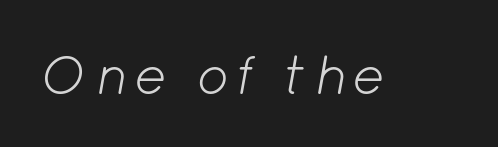
Q: Is the text bold? A: No.
Q: Is the text italic (slanted)? A: Yes, it leans right by about 12 degrees.
Q: Is the text underlined? A: No.
Q: Width (condensed, normal, or wide)? A: Normal.
Q: Stroke contrast? A: Low.
Q: x-height? A: Medium.
Q: Monospaced? A: No.
